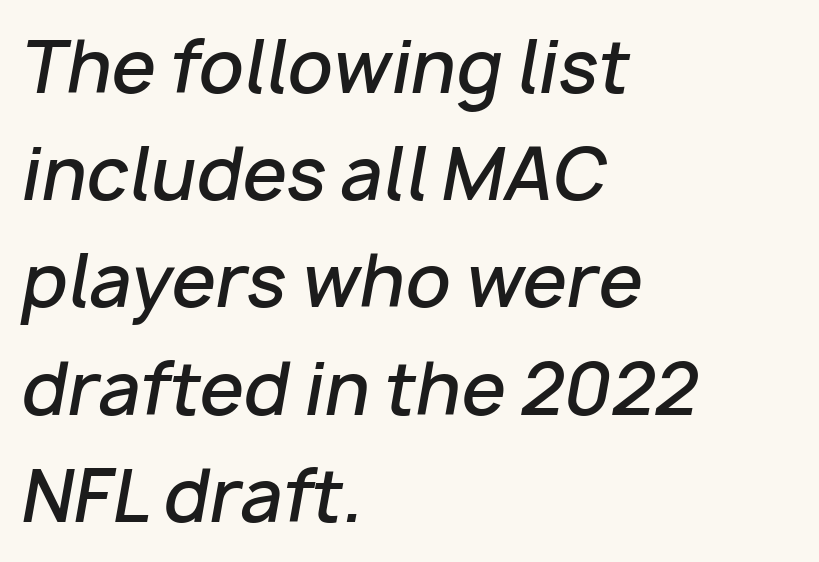
The image shows 71 px semibold type, italic (leaning right); set left-aligned, normal line spacing (1.51x), normal letter spacing, not underlined; low stroke contrast and a medium x-height.
